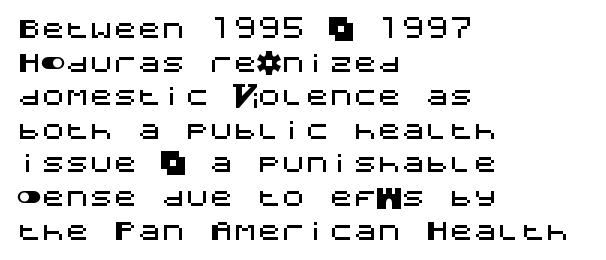
{"italic": "no", "underline": "no", "align": "left", "line_spacing": "normal", "line_spacing_ratio": 1.4, "letter_spacing": "normal", "letter_spacing_em": 0.0, "glyph_px": 24}
